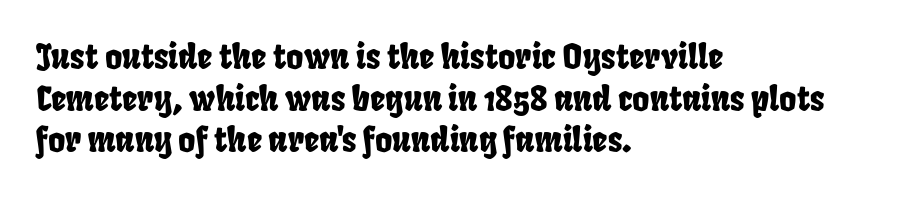
{"serif": "no", "width": "condensed", "stroke_contrast": "low", "x_height": "large", "monospaced": "no", "underline": "no", "align": "left", "line_spacing": "normal", "line_spacing_ratio": 1.26, "letter_spacing": "normal", "letter_spacing_em": 0.0, "glyph_px": 33}
